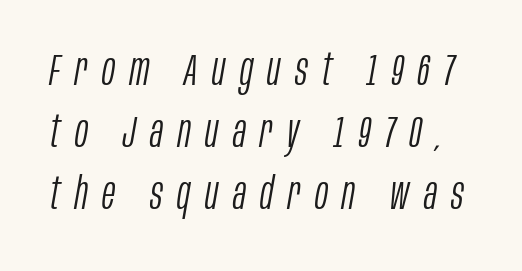
The image shows 44 px light, condensed type, italic (leaning right); set normal line spacing (1.41x), unusually wide letter spacing (+0.33 em), not underlined; low stroke contrast and a large x-height.
